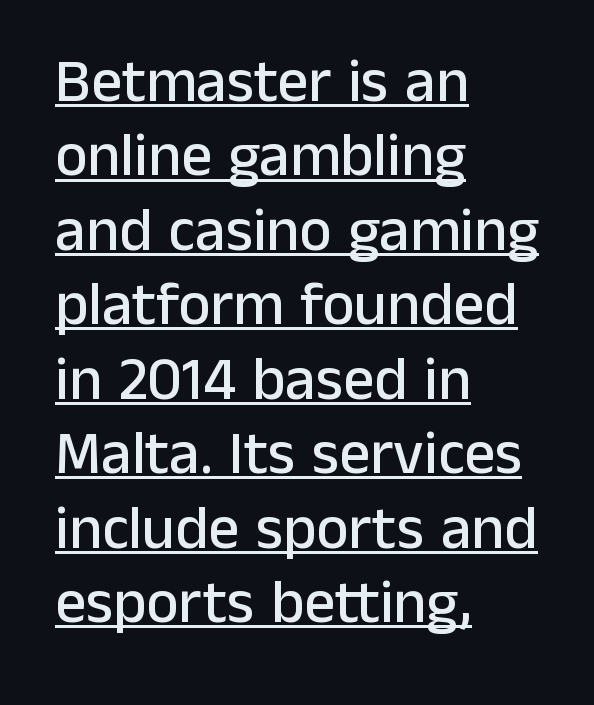
{"serif": "no", "italic": "no", "width": "normal", "stroke_contrast": "low", "x_height": "medium", "monospaced": "no", "underline": "yes", "align": "left", "line_spacing_ratio": 1.22, "letter_spacing": "normal", "letter_spacing_em": 0.0, "glyph_px": 61}
